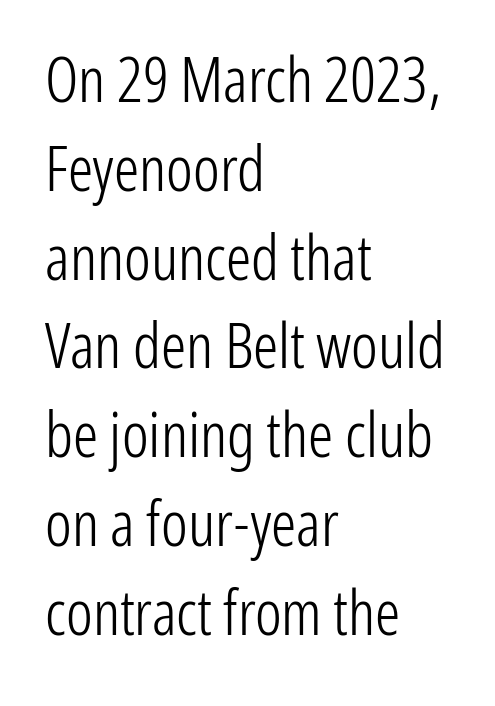
{"serif": "no", "italic": "no", "bold": "no", "weight": "light", "width": "condensed", "stroke_contrast": "low", "x_height": "medium", "monospaced": "no", "underline": "no", "align": "left", "line_spacing": "normal", "line_spacing_ratio": 1.41, "letter_spacing": "normal", "letter_spacing_em": 0.0, "glyph_px": 63}
